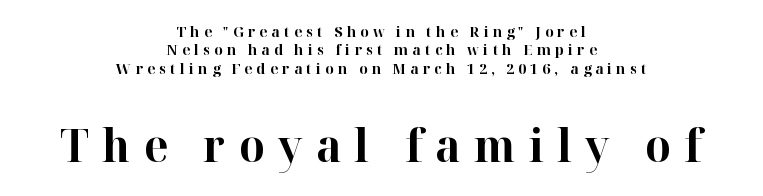
{"serif": "yes", "italic": "no", "bold": "yes", "weight": "bold", "width": "normal", "stroke_contrast": "high", "x_height": "medium", "monospaced": "no", "underline": "no", "align": "center", "line_spacing_ratio": 1.22, "letter_spacing": "wide", "letter_spacing_em": 0.28, "larger_block": "second", "size_ratio": 3.07, "glyph_px": 46}
